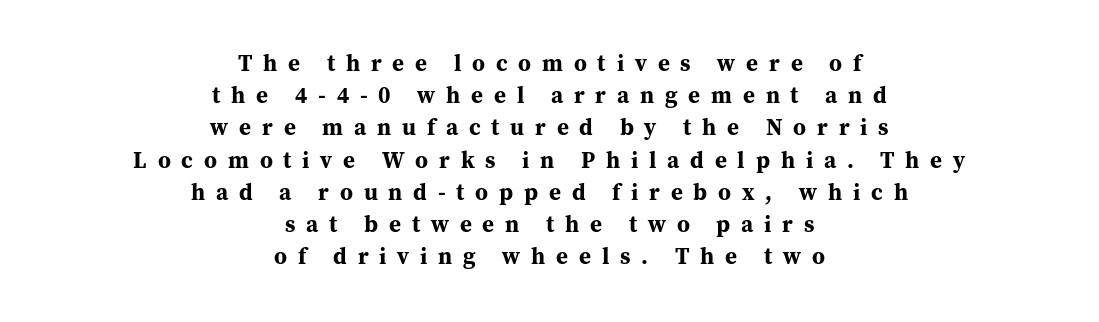
Q: Is the text bold? A: Yes.
Q: Is the text italic (slanted)? A: No, it is upright.
Q: Is the text underlined? A: No.
Q: How is the paragraph aligned? A: Centered.
Q: Is the spacing between letters normal or unusually wide? A: Unusually wide.
Q: Is the spacing between lines tight, normal or loose? A: Normal.
